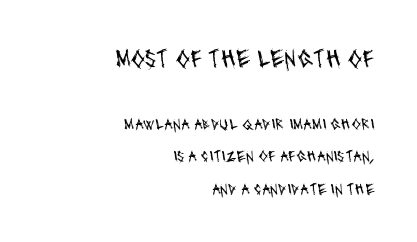
The image shows 26 px text type; set right-aligned, loose line spacing (1.92x), normal letter spacing, not underlined; the first (top) block is 1.53x larger.
